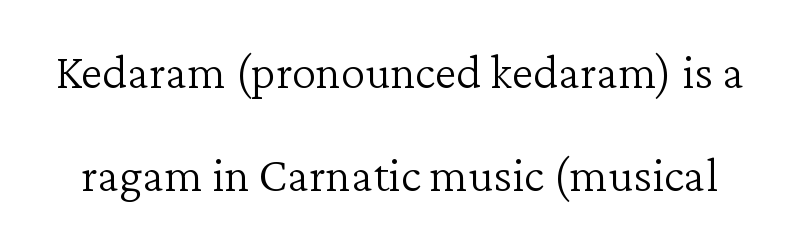
Anything drawn beneath the words? Only blank space. Rendered with straight, roman letterforms. A typesetter would call this proportional, since set widths differ per character. The weight would be labelled regular, book, light, or lighter still. Letter spacing: default.
